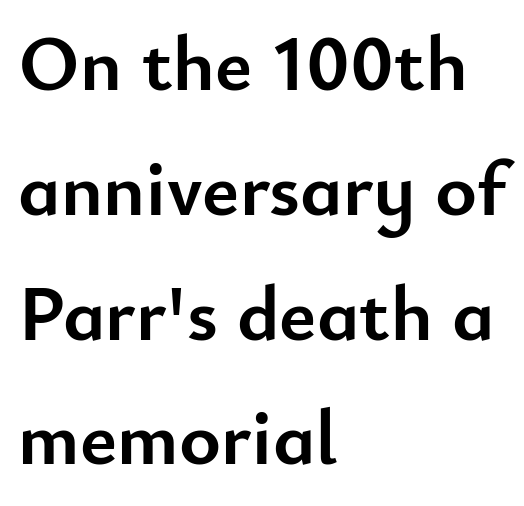
{"serif": "no", "italic": "no", "bold": "yes", "weight": "semibold", "width": "normal", "stroke_contrast": "low", "x_height": "small", "monospaced": "no", "underline": "no", "align": "left", "line_spacing": "normal", "line_spacing_ratio": 1.58, "letter_spacing": "normal", "letter_spacing_em": 0.0, "glyph_px": 79}
